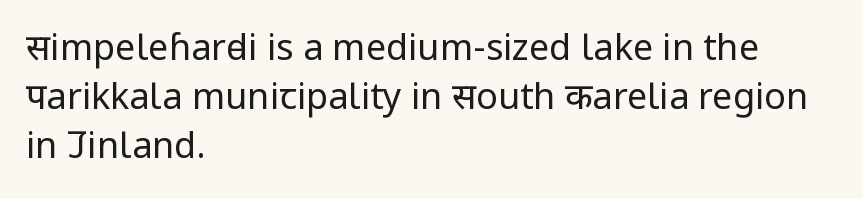
{"serif": "no", "italic": "no", "bold": "no", "weight": "regular", "width": "condensed", "stroke_contrast": "low", "x_height": "large", "monospaced": "no", "underline": "no", "align": "left", "line_spacing": "normal", "line_spacing_ratio": 1.36, "letter_spacing": "normal", "letter_spacing_em": 0.0, "glyph_px": 36}
